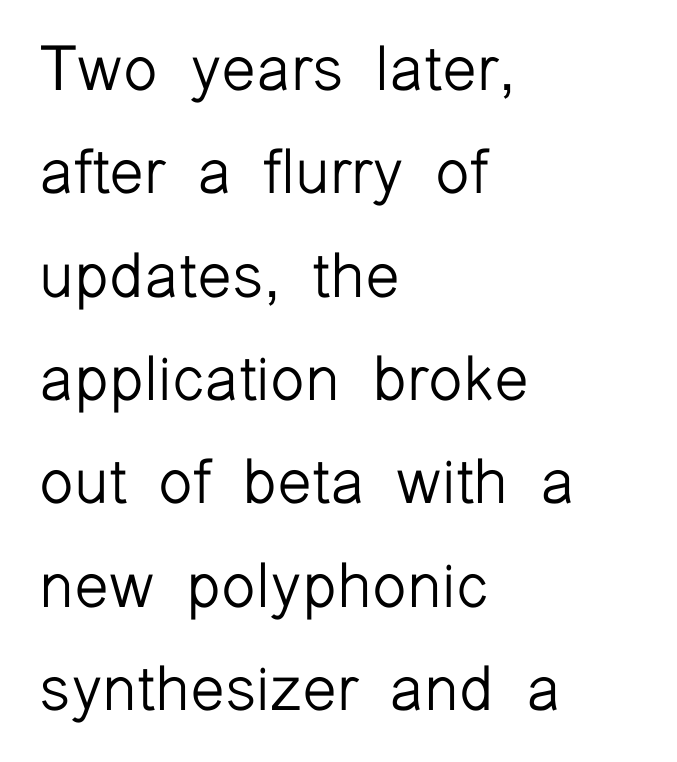
{"serif": "no", "italic": "no", "bold": "no", "weight": "light", "width": "normal", "stroke_contrast": "low", "x_height": "medium", "monospaced": "no", "underline": "no", "align": "left", "line_spacing": "normal", "line_spacing_ratio": 1.64, "letter_spacing": "normal", "letter_spacing_em": 0.0, "glyph_px": 63}
